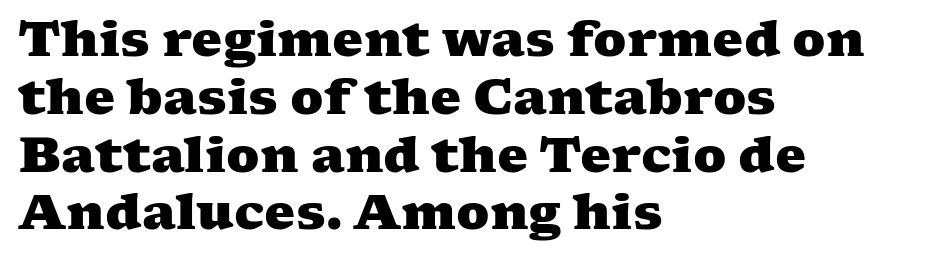
The image shows 49 px heavy, wide serif type; set left-aligned, line spacing 1.18x, normal letter spacing, not underlined; medium stroke contrast and a medium x-height.
